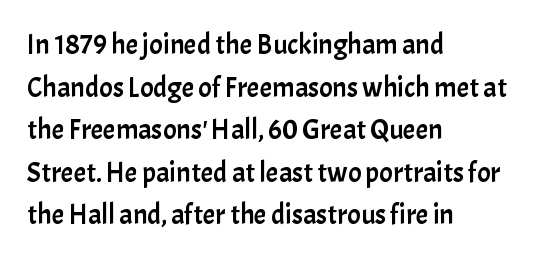
The image shows 28 px sans-serif type, upright; set left-aligned, normal line spacing (1.52x), normal letter spacing, not underlined; low stroke contrast and a medium x-height.
